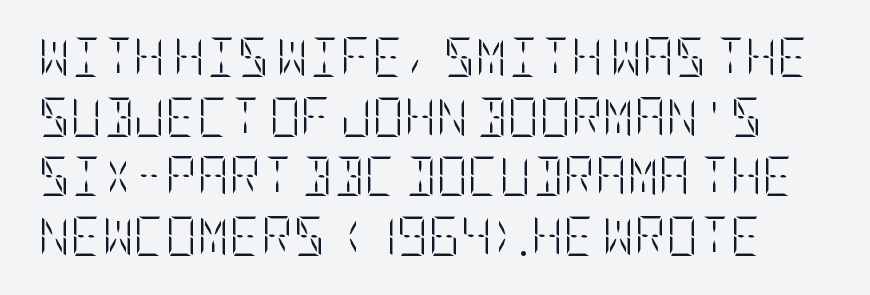
Q: Is the text bold? A: No.
Q: Is the text italic (slanted)? A: No, it is upright.
Q: Is the text underlined? A: No.
Q: Is the spacing between letters normal or unusually wide? A: Normal.
Q: Is the spacing between lines tight, normal or loose? A: Normal.
Q: Width (condensed, normal, or wide)? A: Condensed.
Q: Stroke contrast? A: Low.
Q: x-height? A: Large.
